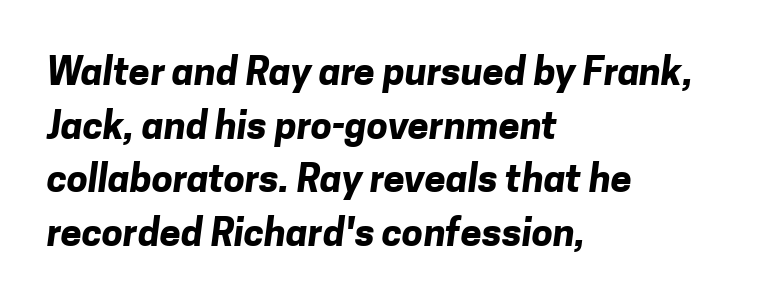
Summary of weight: heavy, a full bold. Type without underlining. Nobody touched the tracking dial on this one. Look at the bottom of the vertical strokes: they stop flat, with no serifs.
